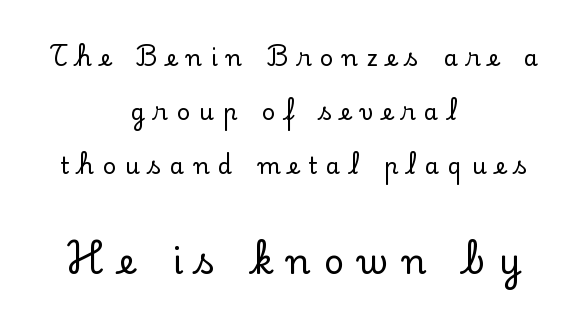
Q: Is the text italic (slanted)? A: No, it is upright.
Q: Is the typeface a serif or a sans-serif typeface? A: Serif.
Q: Is the text underlined? A: No.
Q: How is the paragraph aligned? A: Centered.
Q: Is the spacing between letters normal or unusually wide? A: Unusually wide.
Q: Is the spacing between lines tight, normal or loose? A: Loose.
Q: Which block of text is set in a larger size, the first (top) or the second (bottom)? A: The second (bottom) one.
Q: Width (condensed, normal, or wide)? A: Normal.
Q: Stroke contrast? A: Low.
Q: x-height? A: Small.
Q: Monospaced? A: No.
